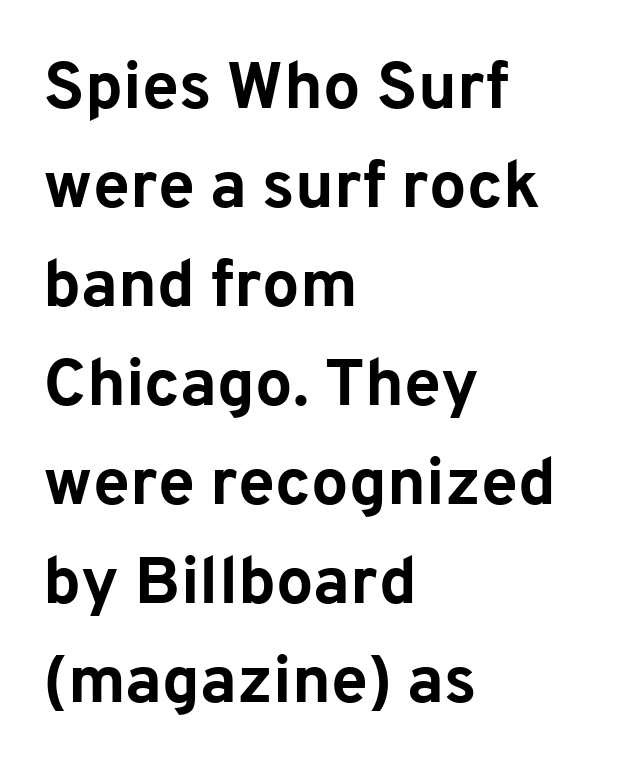
Q: Is the text bold? A: Yes.
Q: Is the text italic (slanted)? A: No, it is upright.
Q: Is the typeface a serif or a sans-serif typeface? A: Sans-serif.
Q: Is the text underlined? A: No.
Q: How is the paragraph aligned? A: Left-aligned.
Q: Is the spacing between letters normal or unusually wide? A: Normal.
Q: Is the spacing between lines tight, normal or loose? A: Normal.
Q: Width (condensed, normal, or wide)? A: Normal.
Q: Stroke contrast? A: Low.
Q: x-height? A: Medium.
Q: Monospaced? A: No.
